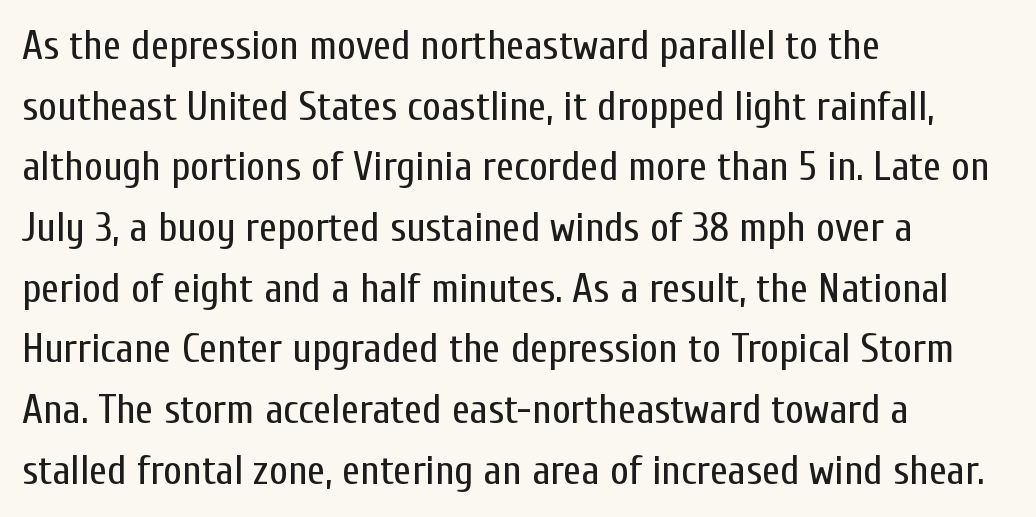
The image shows 41 px regular-weight, condensed sans-serif type, upright; set left-aligned, normal line spacing (1.48x), normal letter spacing, not underlined; low stroke contrast and a medium x-height.
